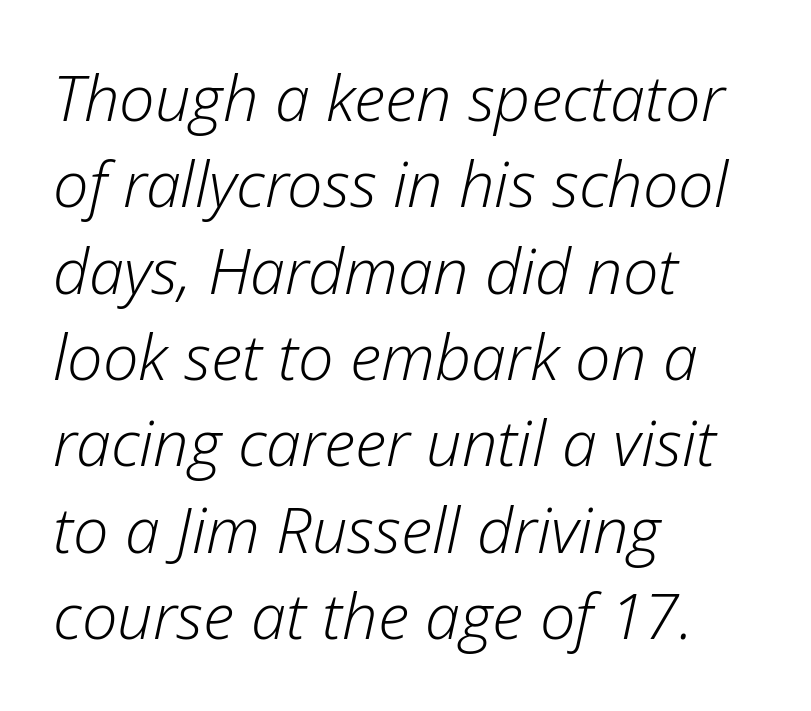
The baseline area is clear. The letters advance in unequal steps, a hallmark of proportional type. Observe the lean: these are italic letterforms. How would I describe the line gaps? Plain and ordinary. Tracking value appears to be zero — textbook default spacing. Compared with a typical body face, this is equally light or lighter still.
